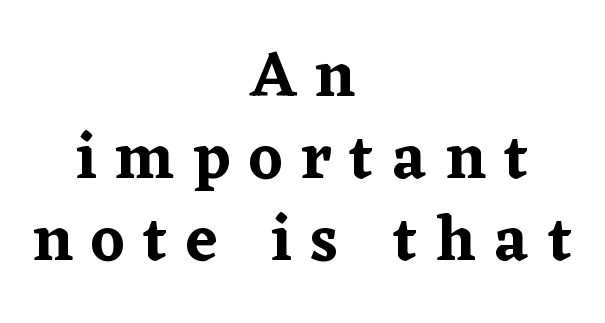
{"serif": "yes", "italic": "no", "width": "normal", "stroke_contrast": "low", "x_height": "medium", "monospaced": "no", "underline": "no", "align": "center", "line_spacing": "normal", "line_spacing_ratio": 1.28, "letter_spacing": "wide", "letter_spacing_em": 0.29, "glyph_px": 64}
